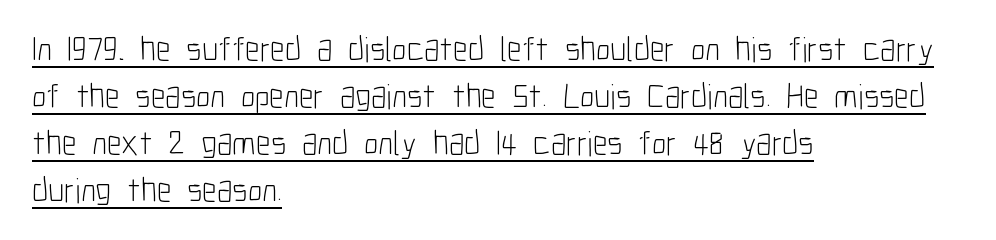
{"serif": "no", "italic": "no", "bold": "no", "weight": "light", "width": "condensed", "stroke_contrast": "low", "x_height": "medium", "monospaced": "no", "underline": "yes", "align": "left", "line_spacing": "normal", "line_spacing_ratio": 1.34, "letter_spacing": "normal", "letter_spacing_em": 0.0, "glyph_px": 35}
